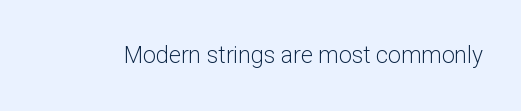
{"italic": "no", "bold": "no", "underline": "no", "letter_spacing": "normal", "letter_spacing_em": 0.0, "glyph_px": 23}
